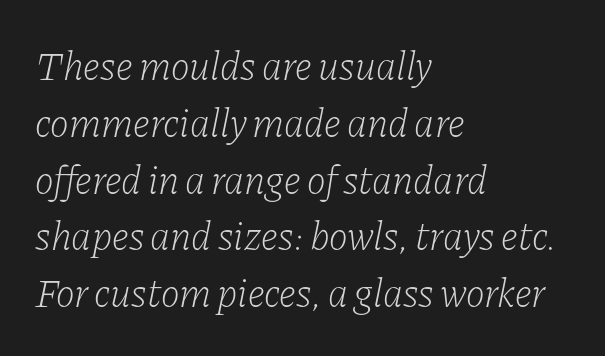
{"serif": "yes", "italic": "yes", "lean": "right", "slant_degrees": 11, "bold": "no", "weight": "light", "width": "normal", "stroke_contrast": "low", "x_height": "medium", "monospaced": "no", "underline": "no", "align": "left", "line_spacing": "normal", "line_spacing_ratio": 1.42, "letter_spacing": "normal", "letter_spacing_em": 0.0, "glyph_px": 40}
